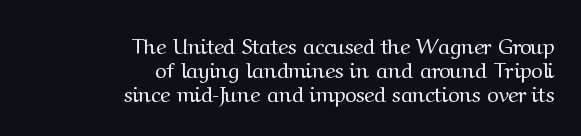
Q: Is the text bold? A: No.
Q: Is the text italic (slanted)? A: No, it is upright.
Q: Is the text underlined? A: No.
Q: How is the paragraph aligned? A: Right-aligned.
Q: Is the spacing between letters normal or unusually wide? A: Normal.
Q: Is the spacing between lines tight, normal or loose? A: Tight.
